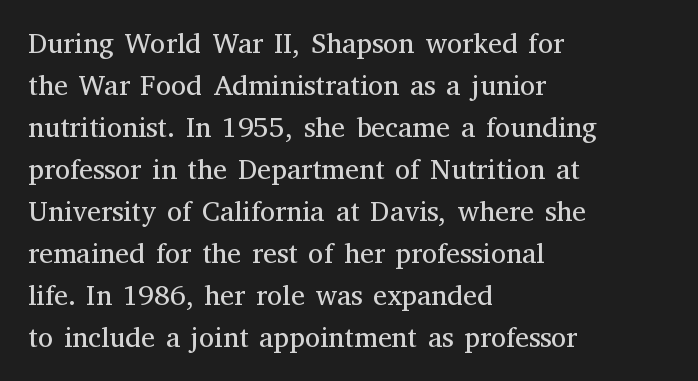
The image shows 28 px regular-weight serif type, upright; set left-aligned, normal line spacing (1.5x), normal letter spacing, not underlined; medium stroke contrast and a medium x-height.
